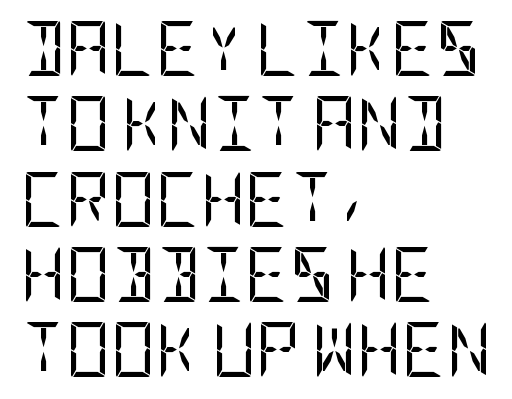
Interline gaps are of average width in this sample. When letters stand straight like this, we call the style roman or upright. Unmarked baselines from the first word to the last. Unlike a traditional serif, this face leaves its strokes unadorned. These glyphs show unthickened strokes, regular width or finer. The face used here is rendered with its standard letterfit.
